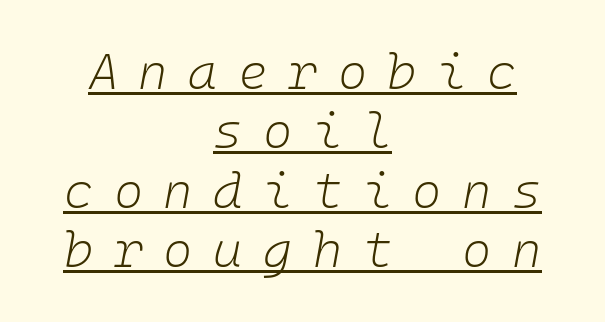
Q: Is the text bold? A: No.
Q: Is the text italic (slanted)? A: Yes, it leans right by about 10 degrees.
Q: Is the text underlined? A: Yes.
Q: How is the paragraph aligned? A: Centered.
Q: Is the spacing between letters normal or unusually wide? A: Unusually wide.
Q: Width (condensed, normal, or wide)? A: Normal.
Q: Stroke contrast? A: Low.
Q: x-height? A: Medium.
